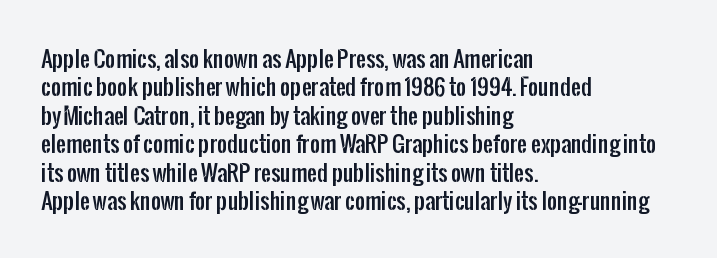
Does extra space separate the letters? No, they use regular spacing. Rows of type keep a routine distance in the vertical direction. Descender tails drop into unmarked territory. No italicization has been applied; the sample stays upright.
